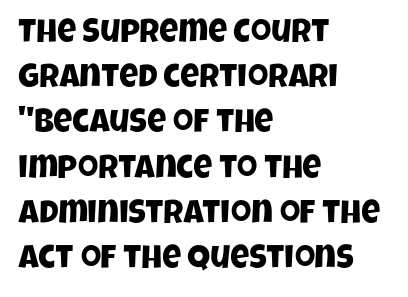
The image shows 33 px condensed sans-serif type; set left-aligned, normal line spacing (1.37x), normal letter spacing, not underlined; low stroke contrast and a large x-height.
